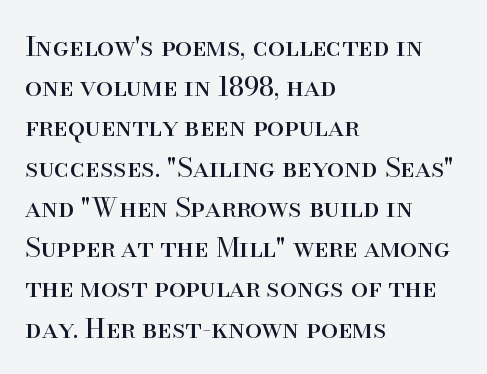
Q: Is the text bold? A: No.
Q: Is the text italic (slanted)? A: No, it is upright.
Q: Is the text underlined? A: No.
Q: How is the paragraph aligned? A: Left-aligned.
Q: Is the spacing between letters normal or unusually wide? A: Normal.
Q: Is the spacing between lines tight, normal or loose? A: Normal.
